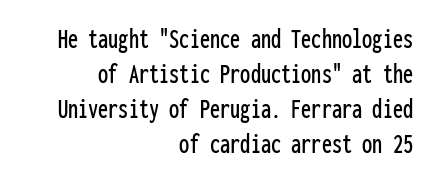
{"serif": "no", "italic": "no", "width": "condensed", "stroke_contrast": "low", "x_height": "medium", "monospaced": "yes", "underline": "no", "align": "right", "line_spacing_ratio": 1.21, "letter_spacing": "normal", "letter_spacing_em": 0.0, "glyph_px": 29}
